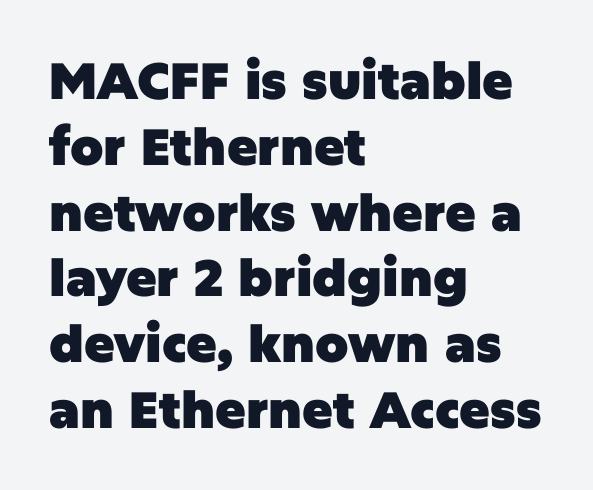
The image shows 51 px heavy sans-serif type, upright; set left-aligned, normal line spacing (1.29x), normal letter spacing, not underlined; low stroke contrast and a large x-height.
